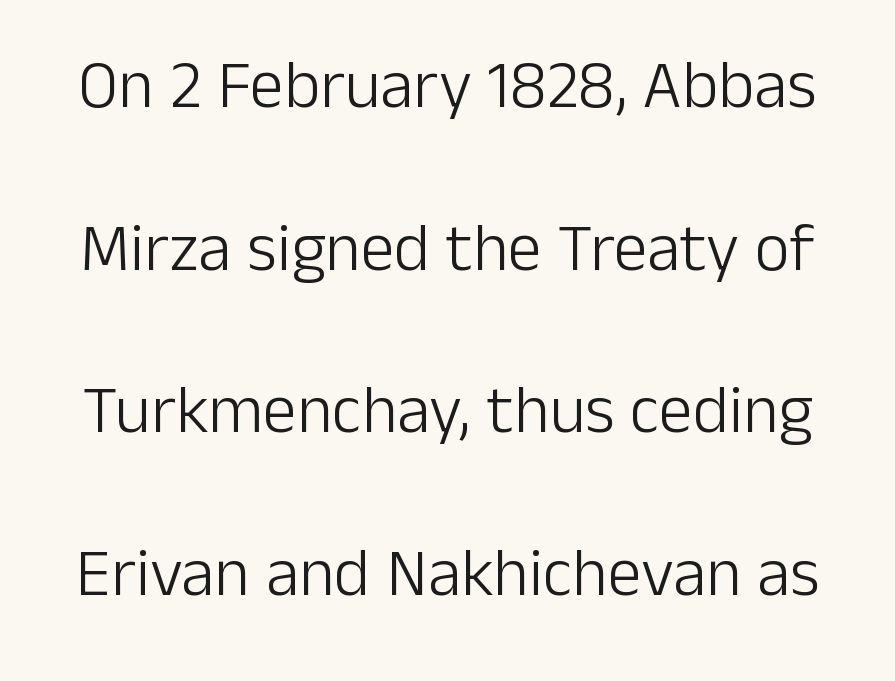
The strokes are not fattened; the text isn't bold. Words appear dense and cohesive because spacing is normal. Classification — sans serif. When letters stand straight like this, we call the style roman or upright. You could fit nearly another row in the gap between these rows.
